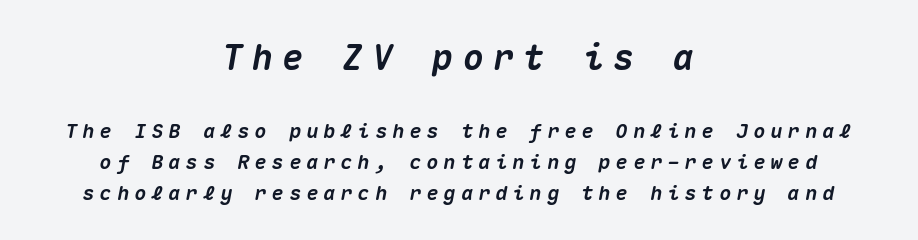
Q: Is the text bold? A: Yes.
Q: Is the text italic (slanted)? A: Yes, it leans right by about 10 degrees.
Q: Is the text underlined? A: No.
Q: How is the paragraph aligned? A: Centered.
Q: Is the spacing between letters normal or unusually wide? A: Unusually wide.
Q: Is the spacing between lines tight, normal or loose? A: Normal.
Q: Which block of text is set in a larger size, the first (top) or the second (bottom)? A: The first (top) one.
Q: Width (condensed, normal, or wide)? A: Normal.
Q: Stroke contrast? A: Medium.
Q: x-height? A: Medium.
Q: Monospaced? A: Yes.
